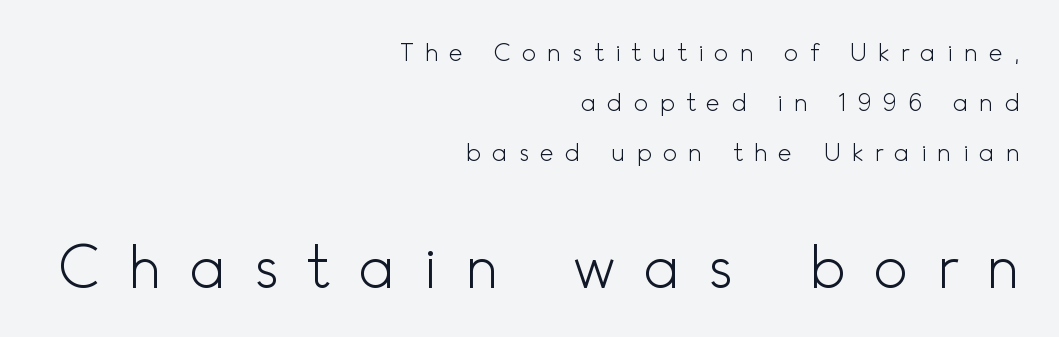
The image shows 59 px light sans-serif type, upright; set right-aligned, loose line spacing (2.09x), unusually wide letter spacing (+0.46 em), not underlined; the second (bottom) block is 2.46x larger; a small x-height.
